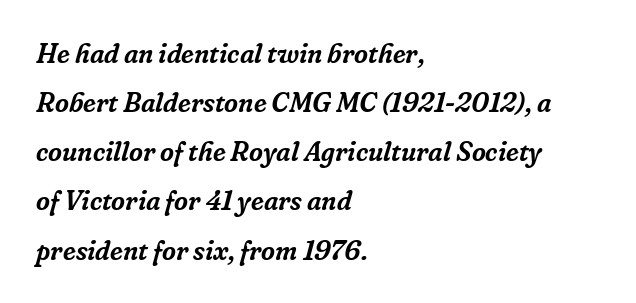
Observe the ordinary spacing: letters are neighbours, not strangers. Does the lettering tilt? It does — this is italic. Each row of text sits above clean, open space. Horizontal alignment here is leftward, the default for most running prose.
